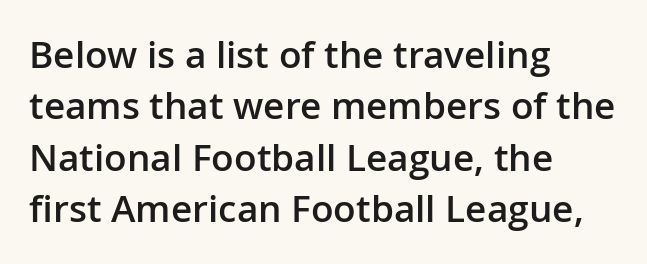
{"serif": "no", "italic": "no", "bold": "semi", "weight": "semibold", "width": "normal", "stroke_contrast": "low", "x_height": "medium", "monospaced": "no", "underline": "no", "align": "left", "line_spacing": "normal", "line_spacing_ratio": 1.39, "letter_spacing": "normal", "letter_spacing_em": 0.0, "glyph_px": 37}
